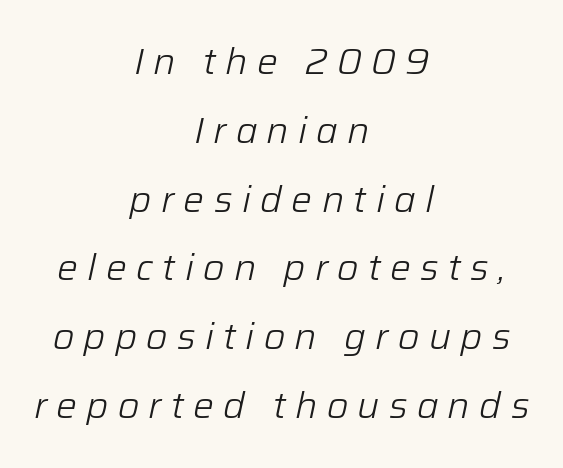
Q: Is the text bold? A: No.
Q: Is the text italic (slanted)? A: Yes, it leans right by about 12 degrees.
Q: Is the text underlined? A: No.
Q: How is the paragraph aligned? A: Centered.
Q: Is the spacing between letters normal or unusually wide? A: Unusually wide.
Q: Width (condensed, normal, or wide)? A: Normal.
Q: Stroke contrast? A: Low.
Q: x-height? A: Medium.
Q: Monospaced? A: No.
